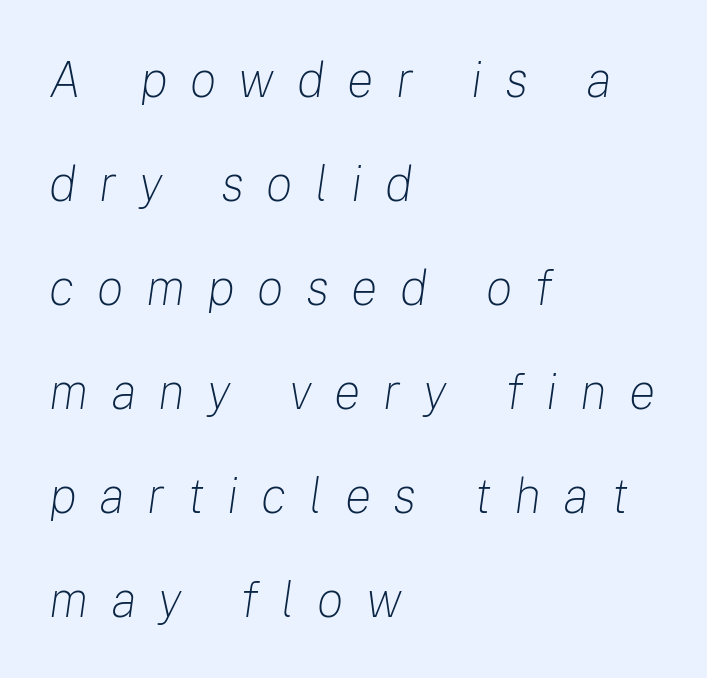
The image shows 50 px light type, italic (leaning right); set left-aligned, loose line spacing (2.08x), unusually wide letter spacing (+0.45 em), not underlined; low stroke contrast and a medium x-height.
